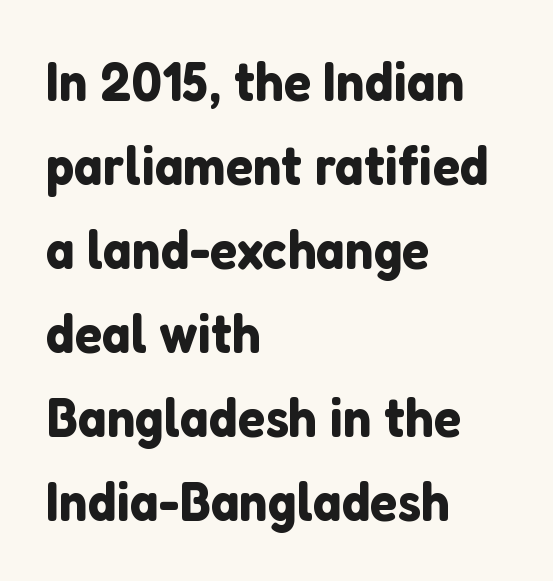
{"serif": "no", "italic": "no", "width": "normal", "stroke_contrast": "low", "x_height": "medium", "monospaced": "no", "underline": "no", "align": "left", "line_spacing": "normal", "line_spacing_ratio": 1.5, "letter_spacing": "normal", "letter_spacing_em": 0.0, "glyph_px": 56}
